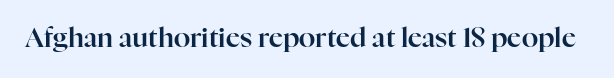
The image shows 27 px text type, upright; set normal letter spacing, not underlined.
